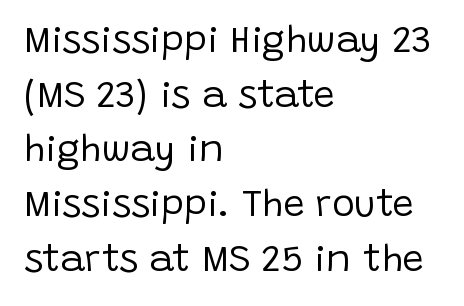
Q: Is the text bold? A: No.
Q: Is the text italic (slanted)? A: No, it is upright.
Q: Is the typeface a serif or a sans-serif typeface? A: Sans-serif.
Q: Is the text underlined? A: No.
Q: How is the paragraph aligned? A: Left-aligned.
Q: Is the spacing between letters normal or unusually wide? A: Normal.
Q: Is the spacing between lines tight, normal or loose? A: Normal.
Q: Width (condensed, normal, or wide)? A: Normal.
Q: Stroke contrast? A: Low.
Q: x-height? A: Large.
Q: Monospaced? A: No.
